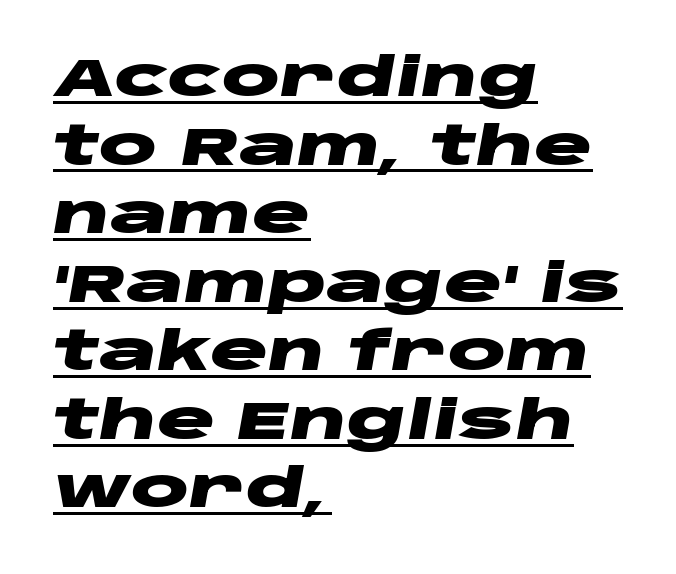
{"italic": "yes", "lean": "right", "slant_degrees": 10, "bold": "yes", "weight": "heavy", "width": "wide", "stroke_contrast": "low", "x_height": "large", "monospaced": "no", "underline": "yes", "align": "left", "line_spacing": "normal", "line_spacing_ratio": 1.27, "letter_spacing": "normal", "letter_spacing_em": 0.0, "glyph_px": 54}
